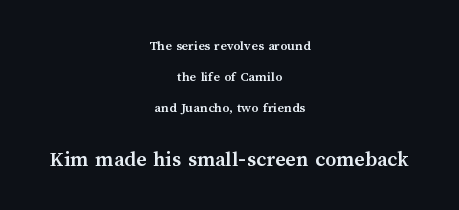
{"italic": "no", "bold": "yes", "underline": "no", "align": "center", "line_spacing": "loose", "line_spacing_ratio": 2.2, "letter_spacing": "normal", "letter_spacing_em": 0.0, "larger_block": "second", "size_ratio": 1.57, "glyph_px": 22}
